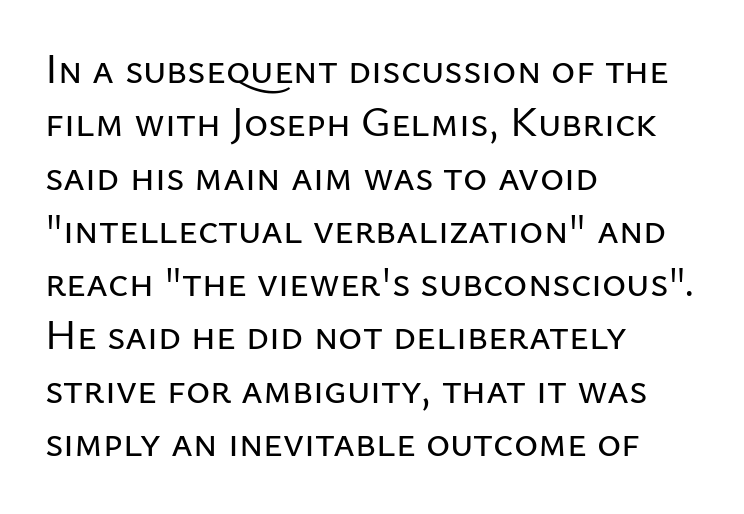
Q: Is the text italic (slanted)? A: No, it is upright.
Q: Is the typeface a serif or a sans-serif typeface? A: Sans-serif.
Q: Is the text underlined? A: No.
Q: How is the paragraph aligned? A: Left-aligned.
Q: Is the spacing between letters normal or unusually wide? A: Normal.
Q: Is the spacing between lines tight, normal or loose? A: Normal.
Q: Width (condensed, normal, or wide)? A: Normal.
Q: Stroke contrast? A: Low.
Q: x-height? A: Medium.
Q: Monospaced? A: No.
